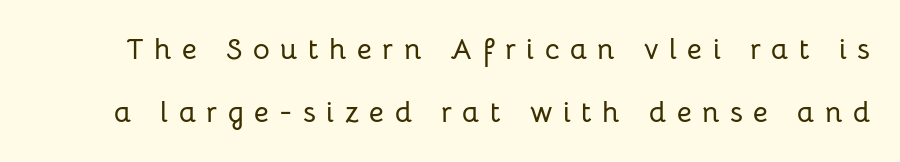
Q: Is the text italic (slanted)? A: No, it is upright.
Q: Is the typeface a serif or a sans-serif typeface? A: Sans-serif.
Q: Is the text underlined? A: No.
Q: Is the spacing between letters normal or unusually wide? A: Unusually wide.
Q: Is the spacing between lines tight, normal or loose? A: Loose.
Q: Width (condensed, normal, or wide)? A: Normal.
Q: Stroke contrast? A: Low.
Q: x-height? A: Medium.
Q: Monospaced? A: No.
